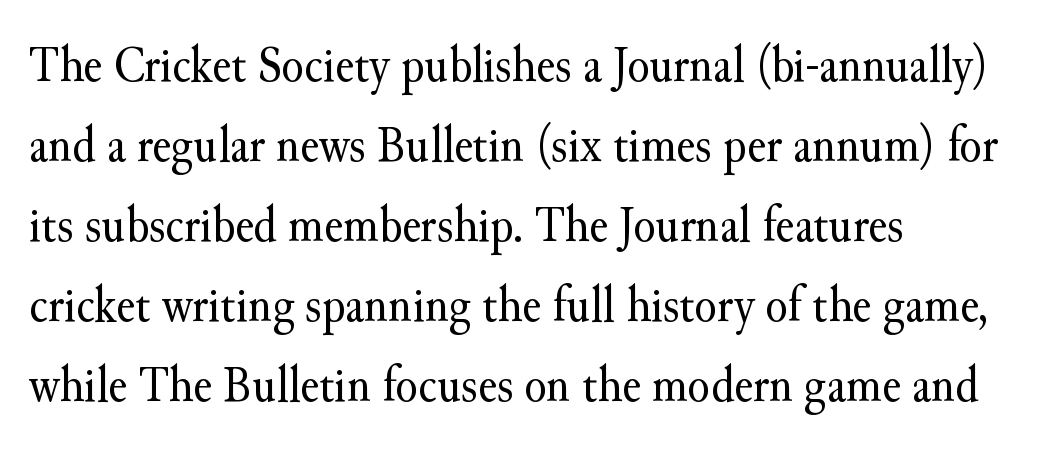
{"serif": "yes", "italic": "no", "bold": "no", "weight": "regular", "width": "normal", "stroke_contrast": "medium", "x_height": "small", "monospaced": "no", "underline": "no", "align": "left", "line_spacing": "normal", "line_spacing_ratio": 1.57, "letter_spacing": "normal", "letter_spacing_em": 0.0, "glyph_px": 51}
